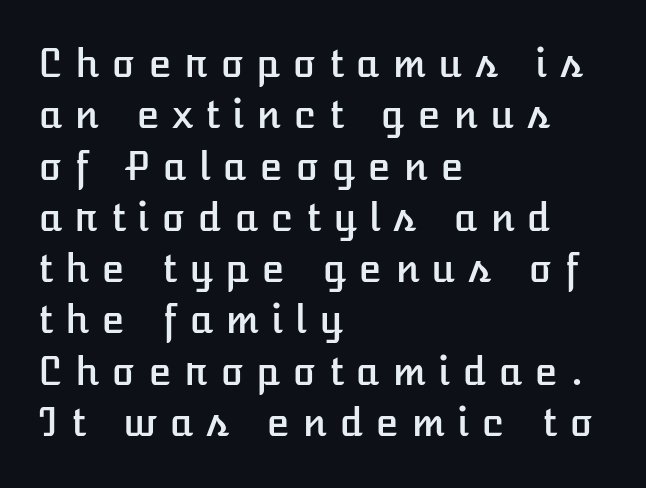
{"italic": "no", "width": "normal", "stroke_contrast": "low", "x_height": "medium", "monospaced": "no", "underline": "no", "align": "left", "line_spacing": "normal", "line_spacing_ratio": 1.35, "letter_spacing": "wide", "letter_spacing_em": 0.33, "glyph_px": 38}
